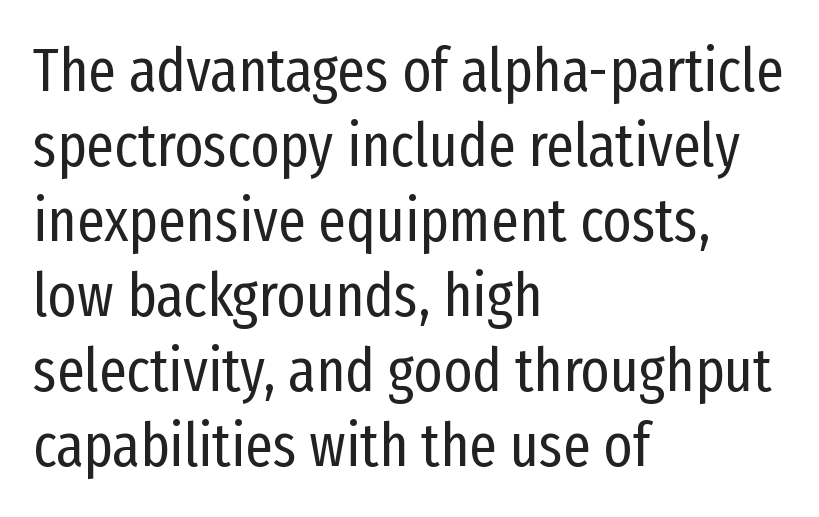
You could call the tracking neutral — neither tight nor loose. Varying glyph widths throughout — classic text-font behaviour. Nobody drew a line under any word here. Stems and bowls with no extra thickness — not bold.
